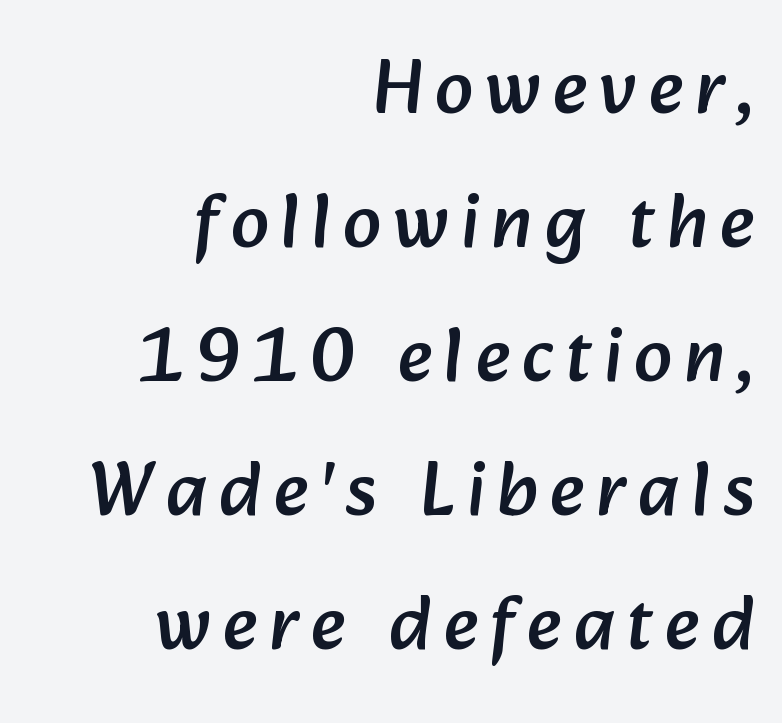
Q: Is the typeface a serif or a sans-serif typeface? A: Sans-serif.
Q: Is the text underlined? A: No.
Q: How is the paragraph aligned? A: Right-aligned.
Q: Width (condensed, normal, or wide)? A: Normal.
Q: Stroke contrast? A: Low.
Q: x-height? A: Medium.
Q: Monospaced? A: No.
